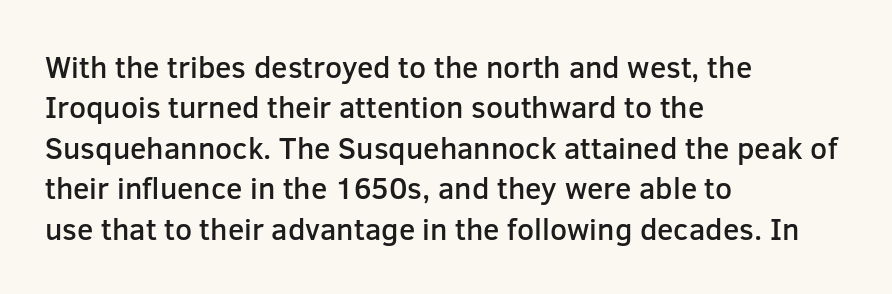
The typeface chosen for these lines omits serifs. Caption: multi-line text, flush left, ragged right. It's the straight-up-and-down kind of type. Observe the ordinary spacing: letters are neighbours, not strangers. Semibold letterforms, between regular and bold. Has an underline been added? It has not.
